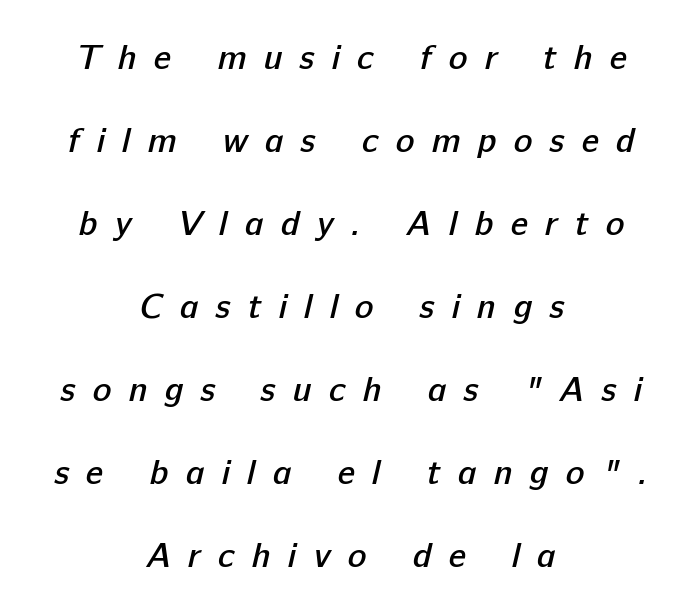
Q: Is the text bold? A: Semi-bold.
Q: Is the typeface a serif or a sans-serif typeface? A: Sans-serif.
Q: Is the text underlined? A: No.
Q: How is the paragraph aligned? A: Centered.
Q: Is the spacing between letters normal or unusually wide? A: Unusually wide.
Q: Is the spacing between lines tight, normal or loose? A: Loose.
Q: Width (condensed, normal, or wide)? A: Normal.
Q: Stroke contrast? A: Low.
Q: x-height? A: Medium.
Q: Monospaced? A: No.
